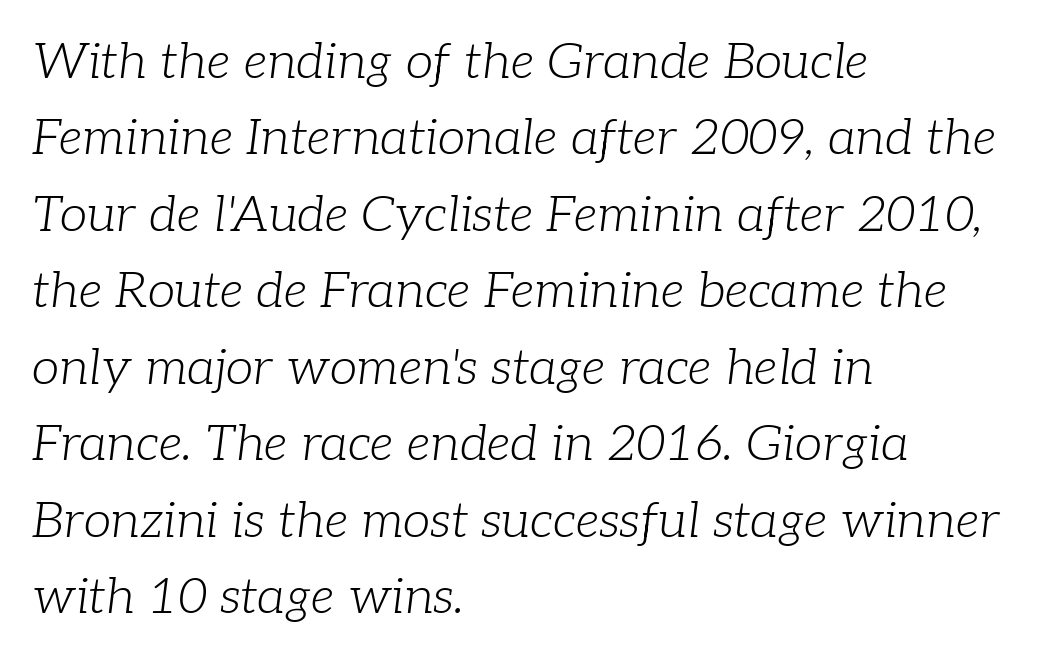
Q: Is the text bold? A: No.
Q: Is the text italic (slanted)? A: Yes, it leans right by about 7 degrees.
Q: Is the typeface a serif or a sans-serif typeface? A: Serif.
Q: Is the text underlined? A: No.
Q: How is the paragraph aligned? A: Left-aligned.
Q: Is the spacing between letters normal or unusually wide? A: Normal.
Q: Is the spacing between lines tight, normal or loose? A: Normal.
Q: Width (condensed, normal, or wide)? A: Normal.
Q: Stroke contrast? A: Low.
Q: x-height? A: Medium.
Q: Monospaced? A: No.
